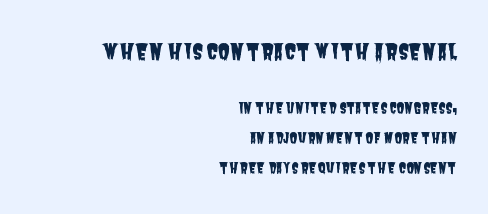
Anything drawn beneath the words? Only blank space. The designer gave the opening block more size than the closing block. Casual observation: everything's shoved over to the right. Standard letterfit; no display-style spreading of the glyphs. Does the leading feel generous? Absolutely, it's lavish.
